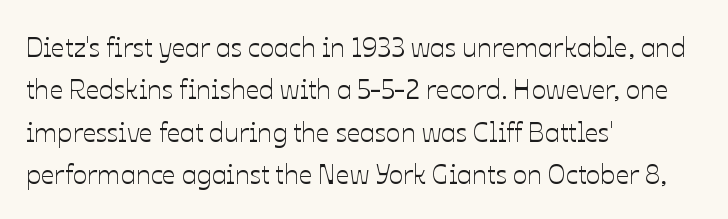
Successive baselines arrive at the customary interval. Tall strokes in this sample are plumb rather than angled. Where is the straight margin? On the left. Lines of text with bare space underneath. Each word holds together tightly as a unit, with standard inter-letter gaps.
